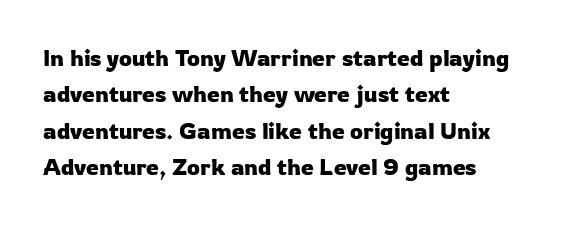
The image shows 23 px text type, upright; set left-aligned, normal line spacing (1.58x), normal letter spacing, not underlined.
